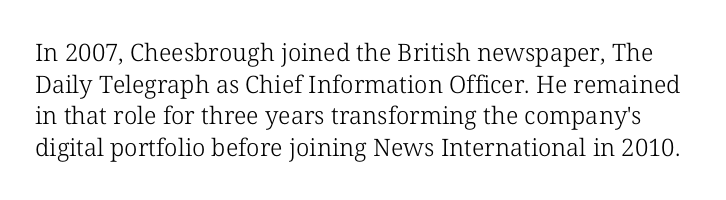
The passage shown stacks its lines at a standard gap. Type without underlining. Students, note that the glyphs here touch the page at normal intervals. Ascenders rise straight up at ninety degrees. The strokes carry an ordinary text weight at most.
